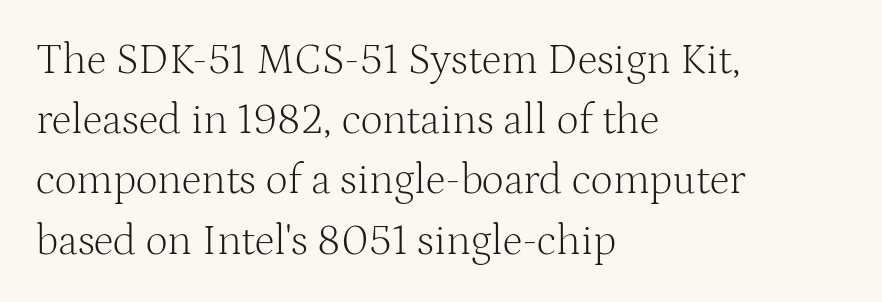
{"serif": "yes", "italic": "no", "bold": "no", "weight": "light", "width": "normal", "stroke_contrast": "medium", "x_height": "medium", "monospaced": "no", "underline": "no", "align": "left", "line_spacing": "normal", "line_spacing_ratio": 1.4, "letter_spacing": "normal", "letter_spacing_em": 0.0, "glyph_px": 43}
